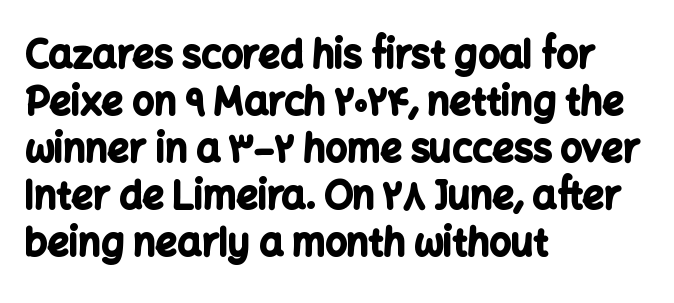
Q: Is the text bold? A: Yes.
Q: Is the text italic (slanted)? A: No, it is upright.
Q: Is the typeface a serif or a sans-serif typeface? A: Sans-serif.
Q: Is the text underlined? A: No.
Q: How is the paragraph aligned? A: Left-aligned.
Q: Is the spacing between letters normal or unusually wide? A: Normal.
Q: Width (condensed, normal, or wide)? A: Normal.
Q: Stroke contrast? A: Low.
Q: x-height? A: Medium.
Q: Monospaced? A: No.
